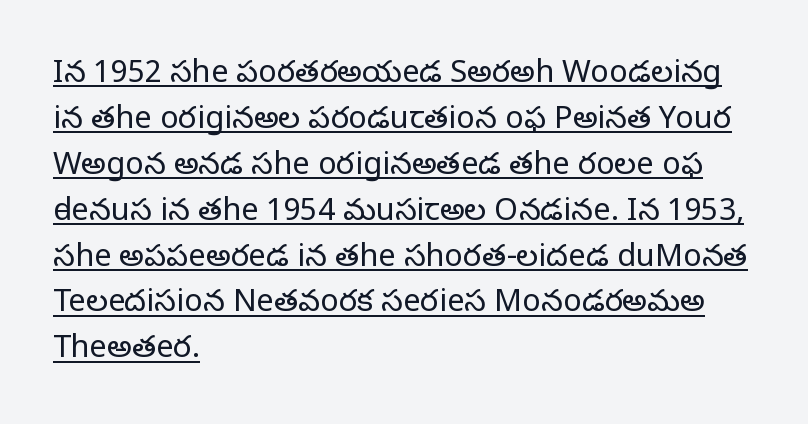
The image shows 31 px regular-weight serif type, upright; set left-aligned, normal line spacing (1.48x), normal letter spacing, underlined; low stroke contrast and a large x-height.
